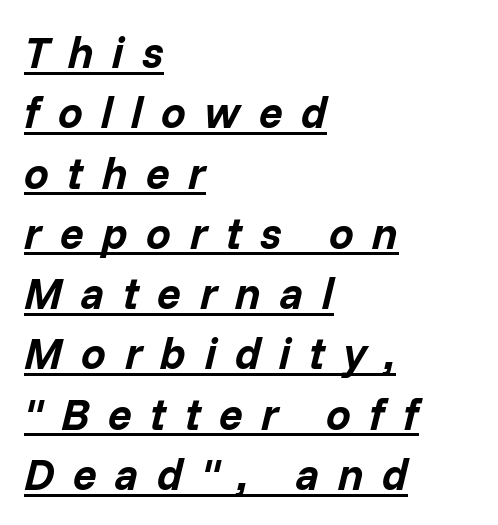
The image shows 44 px bold type, italic (leaning right); set left-aligned, normal line spacing (1.37x), unusually wide letter spacing (+0.42 em), underlined; low stroke contrast and a medium x-height.
